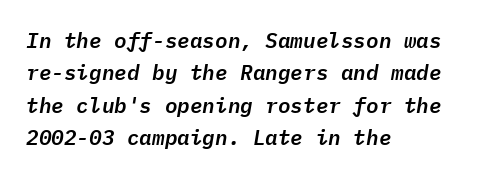
The image shows 21 px text type, italic (leaning right); set left-aligned, normal line spacing (1.54x), normal letter spacing, not underlined.
